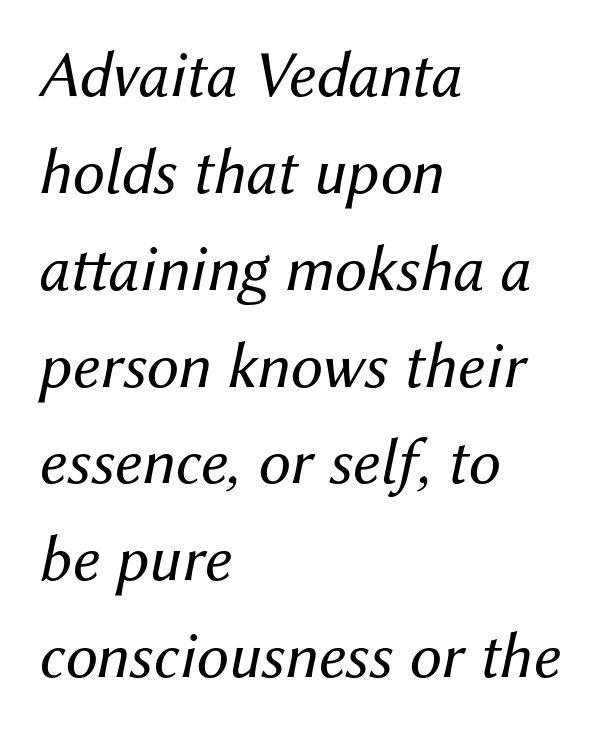
Q: Is the text bold? A: No.
Q: Is the text italic (slanted)? A: Yes, it leans right by about 12 degrees.
Q: Is the text underlined? A: No.
Q: How is the paragraph aligned? A: Left-aligned.
Q: Is the spacing between letters normal or unusually wide? A: Normal.
Q: Is the spacing between lines tight, normal or loose? A: Normal.
Q: Width (condensed, normal, or wide)? A: Normal.
Q: Stroke contrast? A: Medium.
Q: x-height? A: Medium.
Q: Monospaced? A: No.
